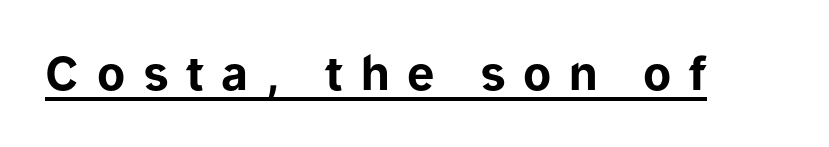
{"serif": "no", "italic": "no", "bold": "yes", "weight": "bold", "width": "normal", "stroke_contrast": "low", "x_height": "medium", "monospaced": "no", "underline": "yes", "letter_spacing": "wide", "letter_spacing_em": 0.38, "glyph_px": 46}
